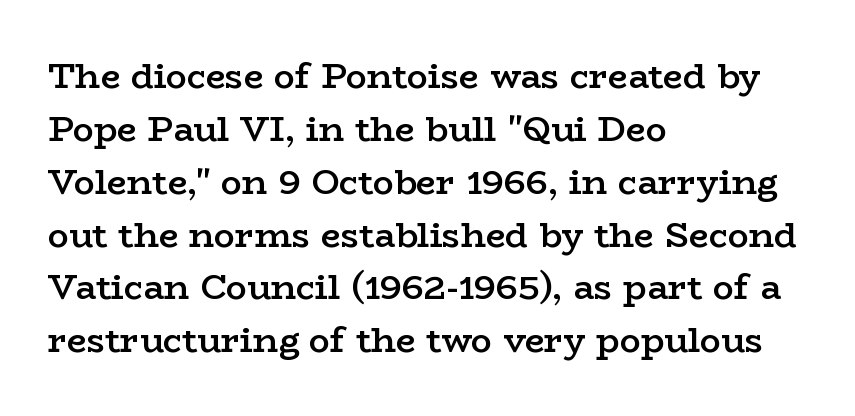
Q: Is the text bold? A: Semi-bold.
Q: Is the text italic (slanted)? A: No, it is upright.
Q: Is the typeface a serif or a sans-serif typeface? A: Serif.
Q: Is the text underlined? A: No.
Q: How is the paragraph aligned? A: Left-aligned.
Q: Is the spacing between letters normal or unusually wide? A: Normal.
Q: Is the spacing between lines tight, normal or loose? A: Normal.
Q: Width (condensed, normal, or wide)? A: Wide.
Q: Stroke contrast? A: Low.
Q: x-height? A: Medium.
Q: Monospaced? A: No.
